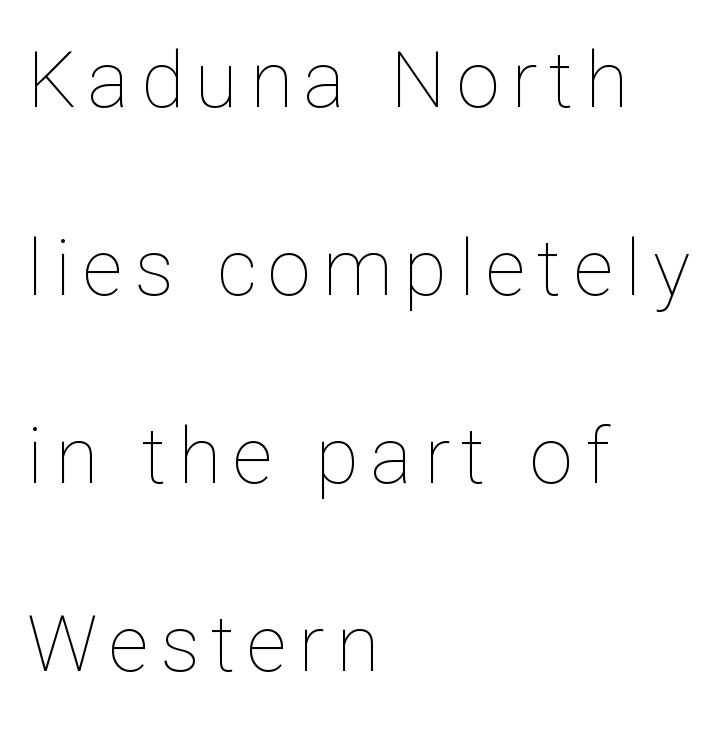
The image shows 78 px thin type, upright; set left-aligned, loose line spacing (2.41x), not underlined; low stroke contrast and a medium x-height.
